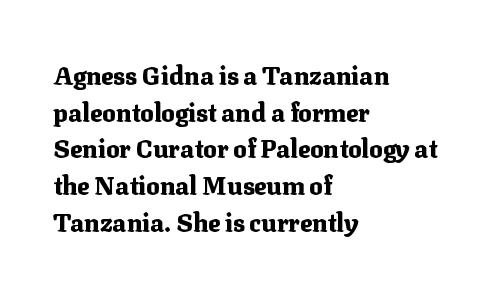
The image shows 25 px bold type, upright; set left-aligned, normal line spacing (1.47x), normal letter spacing, not underlined.
